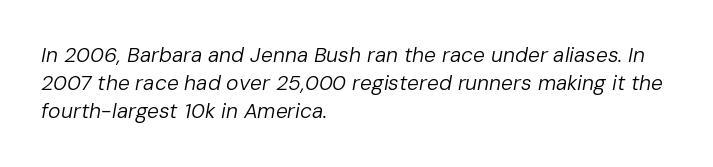
The image shows 21 px text type, italic (leaning right); set left-aligned, normal line spacing (1.34x), normal letter spacing, not underlined.
